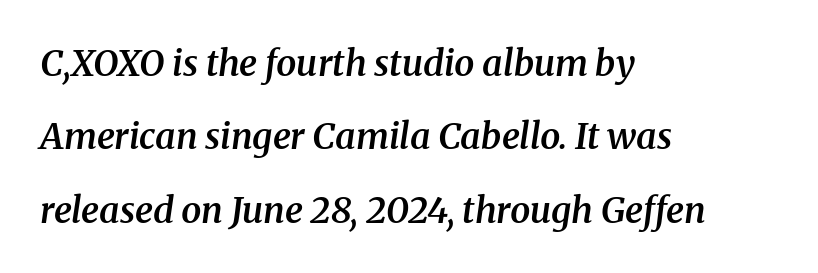
{"serif": "yes", "italic": "yes", "lean": "right", "slant_degrees": 8, "bold": "semi", "weight": "semibold", "width": "normal", "stroke_contrast": "medium", "x_height": "medium", "monospaced": "no", "underline": "no", "align": "left", "line_spacing": "loose", "line_spacing_ratio": 2.04, "letter_spacing": "normal", "letter_spacing_em": 0.0, "glyph_px": 36}
